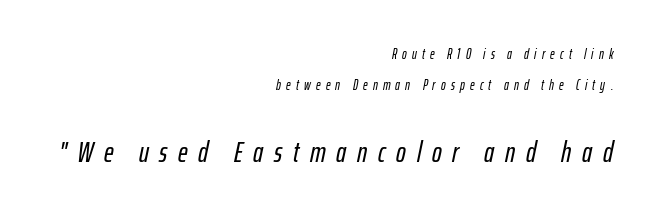
The image shows 29 px condensed type, italic (leaning right); set right-aligned, loose line spacing (2.25x), unusually wide letter spacing (+0.37 em), not underlined; the second (bottom) block is 2.07x larger; low stroke contrast and a medium x-height.
